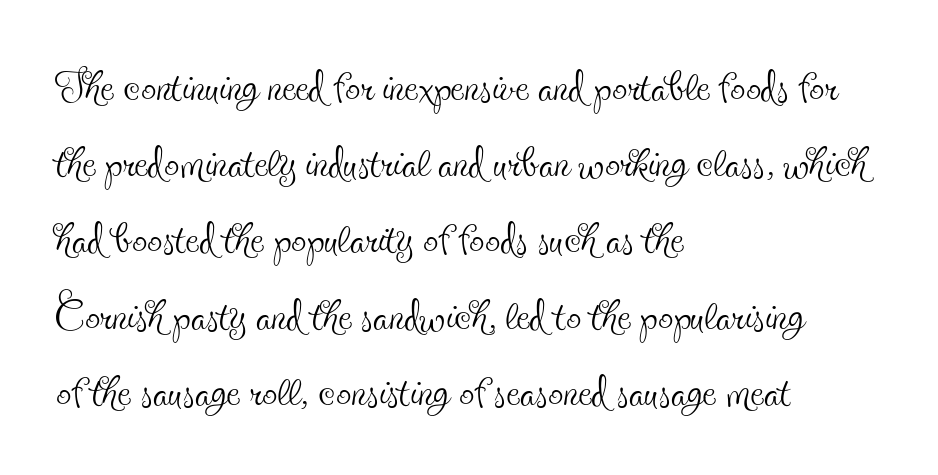
{"serif": "yes", "bold": "no", "weight": "thin", "width": "condensed", "x_height": "small", "monospaced": "no", "underline": "no", "align": "left", "line_spacing": "normal", "line_spacing_ratio": 1.27, "letter_spacing": "normal", "letter_spacing_em": 0.0, "glyph_px": 60}
